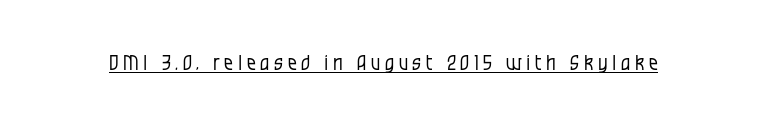
You can tell it's not italic because the verticals are truly vertical. Vertical stems look standard width or narrower in stroke. Inter-character spacing is expanded well beyond the font's built-in metrics. The specimen includes a rule beneath the text block's lines.
